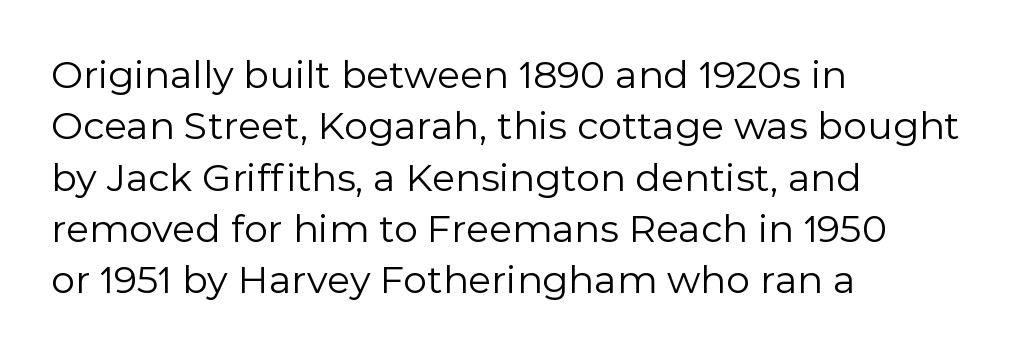
{"serif": "no", "italic": "no", "bold": "no", "weight": "regular", "width": "normal", "x_height": "medium", "monospaced": "no", "underline": "no", "align": "left", "line_spacing": "normal", "line_spacing_ratio": 1.35, "letter_spacing": "normal", "letter_spacing_em": 0.0, "glyph_px": 38}
